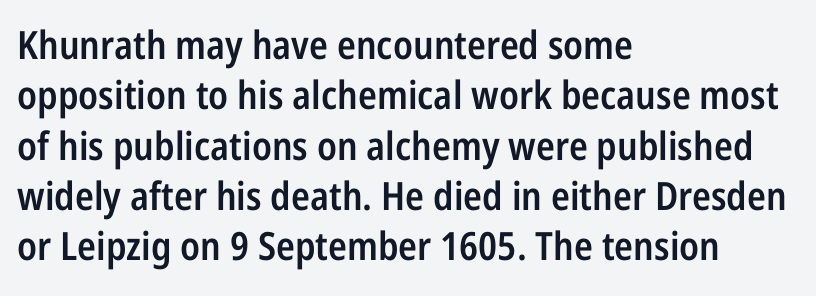
Q: Is the text bold? A: Semi-bold.
Q: Is the text italic (slanted)? A: No, it is upright.
Q: Is the typeface a serif or a sans-serif typeface? A: Sans-serif.
Q: Is the text underlined? A: No.
Q: How is the paragraph aligned? A: Left-aligned.
Q: Is the spacing between letters normal or unusually wide? A: Normal.
Q: Is the spacing between lines tight, normal or loose? A: Normal.
Q: Width (condensed, normal, or wide)? A: Condensed.
Q: Stroke contrast? A: Low.
Q: x-height? A: Medium.
Q: Monospaced? A: No.
